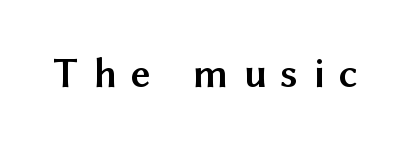
{"serif": "no", "italic": "no", "bold": "yes", "weight": "semibold", "width": "normal", "stroke_contrast": "medium", "x_height": "medium", "monospaced": "no", "underline": "no", "letter_spacing": "wide", "letter_spacing_em": 0.36, "glyph_px": 43}
